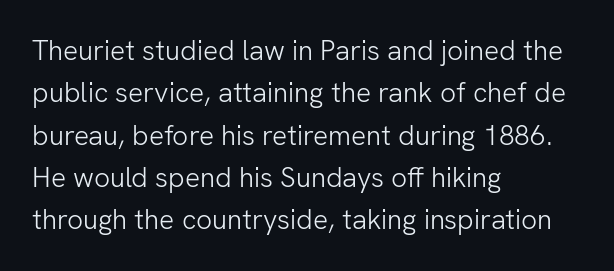
The image shows 28 px light sans-serif type, upright; set left-aligned, normal line spacing (1.51x), normal letter spacing, not underlined; low stroke contrast and a medium x-height.
